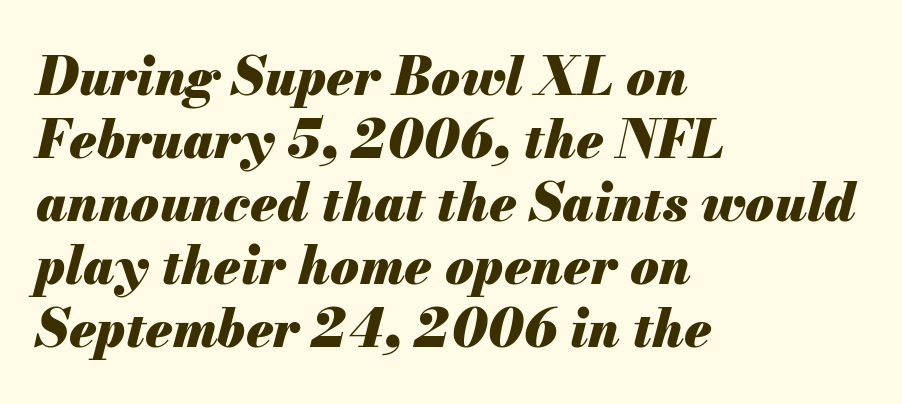
Students, this is bold: see how much ink each stroke carries. Quick note: underline off. A typesetter would call this proportional, since set widths differ per character. Layout note: lines flush left.
